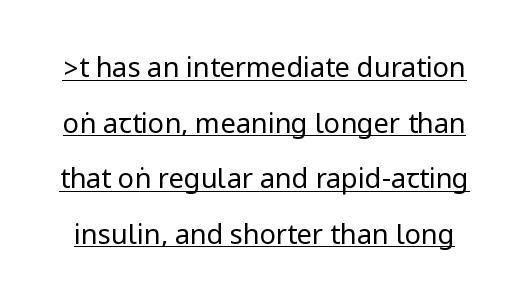
{"italic": "no", "bold": "no", "underline": "yes", "line_spacing": "loose", "line_spacing_ratio": 2.06, "letter_spacing": "normal", "letter_spacing_em": 0.0, "glyph_px": 27}
